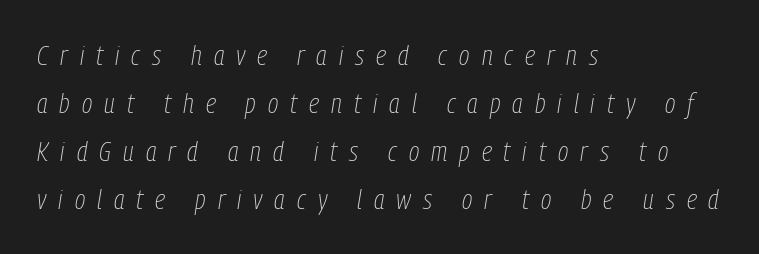
{"italic": "yes", "lean": "right", "slant_degrees": 9, "bold": "no", "weight": "thin", "width": "condensed", "stroke_contrast": "low", "x_height": "medium", "monospaced": "no", "underline": "no", "align": "left", "line_spacing_ratio": 1.72, "letter_spacing": "wide", "letter_spacing_em": 0.43, "glyph_px": 28}
